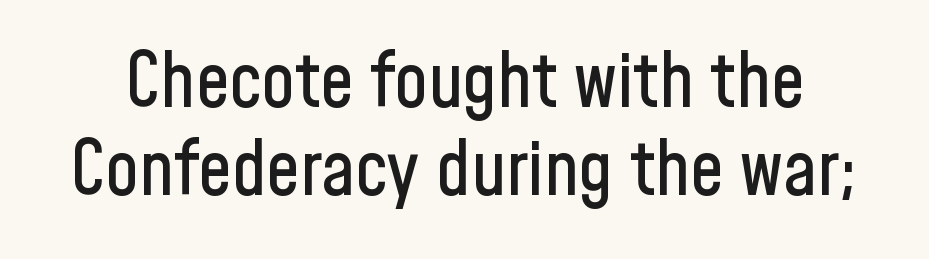
Q: Is the text italic (slanted)? A: No, it is upright.
Q: Is the typeface a serif or a sans-serif typeface? A: Sans-serif.
Q: Is the text underlined? A: No.
Q: Is the spacing between letters normal or unusually wide? A: Normal.
Q: Width (condensed, normal, or wide)? A: Condensed.
Q: Stroke contrast? A: Low.
Q: x-height? A: Medium.
Q: Monospaced? A: No.
